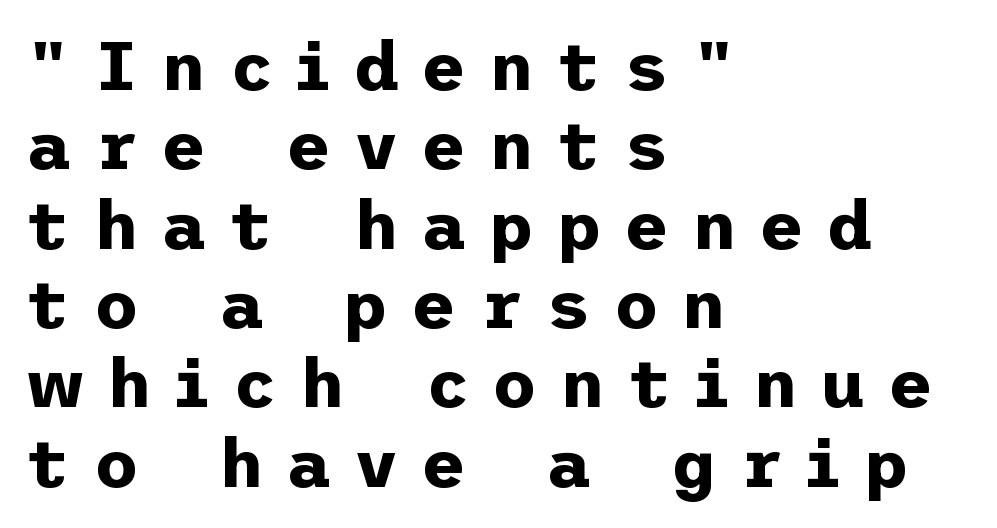
Q: Is the text bold? A: Yes.
Q: Is the text italic (slanted)? A: No, it is upright.
Q: Is the typeface a serif or a sans-serif typeface? A: Sans-serif.
Q: Is the text underlined? A: No.
Q: How is the paragraph aligned? A: Left-aligned.
Q: Is the spacing between letters normal or unusually wide? A: Unusually wide.
Q: Is the spacing between lines tight, normal or loose? A: Tight.
Q: Width (condensed, normal, or wide)? A: Normal.
Q: Stroke contrast? A: Low.
Q: x-height? A: Medium.
